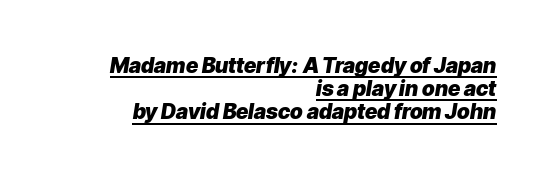
Compared with undecorated copy, this sample adds a rule below the words. On the weight axis this lands at bold, roughly 700. In terms of leading, this rendering errs on the cramped side. Observe the lean: these are italic letterforms. Students, note that the glyphs here touch the page at normal intervals. These lines are set flush right with a ragged left edge.
